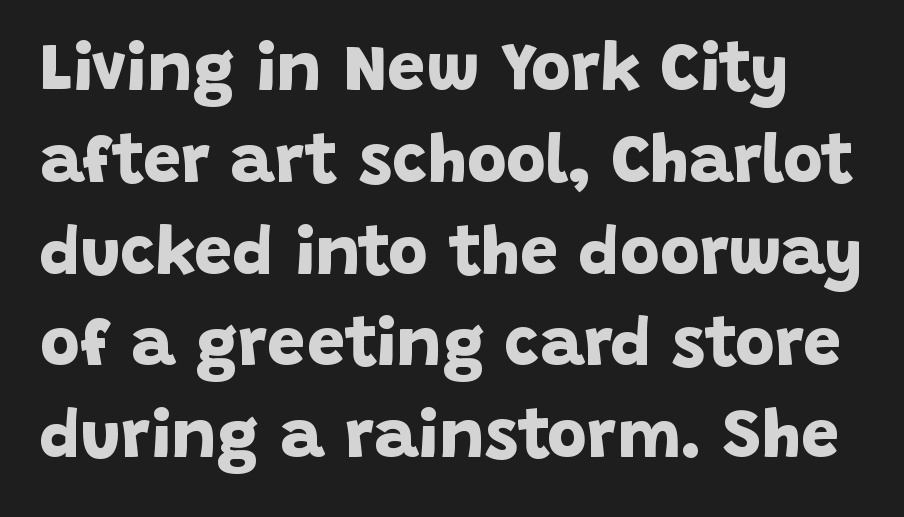
Q: Is the text bold? A: Yes.
Q: Is the typeface a serif or a sans-serif typeface? A: Sans-serif.
Q: Is the text underlined? A: No.
Q: Is the spacing between letters normal or unusually wide? A: Normal.
Q: Is the spacing between lines tight, normal or loose? A: Normal.
Q: Width (condensed, normal, or wide)? A: Normal.
Q: Stroke contrast? A: Low.
Q: x-height? A: Large.
Q: Monospaced? A: No.
